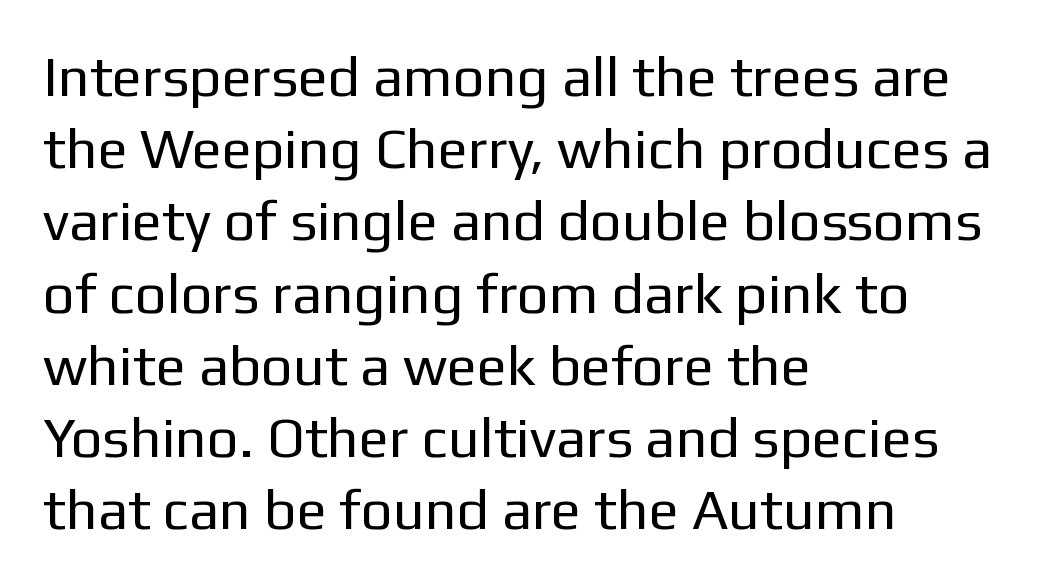
{"serif": "no", "italic": "no", "bold": "no", "weight": "regular", "width": "normal", "stroke_contrast": "low", "x_height": "medium", "monospaced": "no", "underline": "no", "align": "left", "line_spacing": "normal", "line_spacing_ratio": 1.29, "letter_spacing": "normal", "letter_spacing_em": 0.0, "glyph_px": 56}
